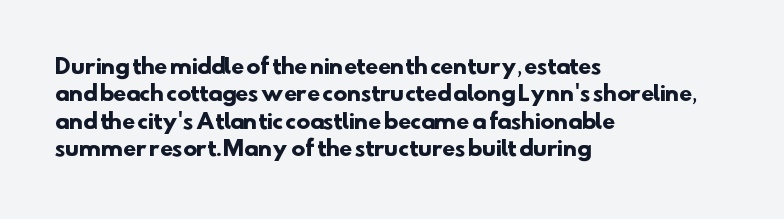
Q: Is the text bold? A: Yes.
Q: Is the text underlined? A: No.
Q: How is the paragraph aligned? A: Left-aligned.
Q: Is the spacing between letters normal or unusually wide? A: Normal.
Q: Is the spacing between lines tight, normal or loose? A: Normal.
